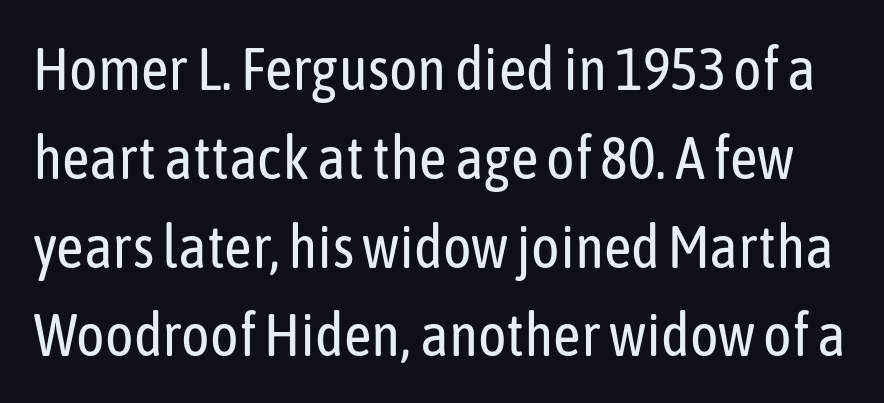
Q: Is the text bold? A: No.
Q: Is the text italic (slanted)? A: No, it is upright.
Q: Is the typeface a serif or a sans-serif typeface? A: Sans-serif.
Q: Is the text underlined? A: No.
Q: Is the spacing between letters normal or unusually wide? A: Normal.
Q: Is the spacing between lines tight, normal or loose? A: Normal.
Q: Width (condensed, normal, or wide)? A: Condensed.
Q: Stroke contrast? A: Low.
Q: x-height? A: Medium.
Q: Monospaced? A: No.
